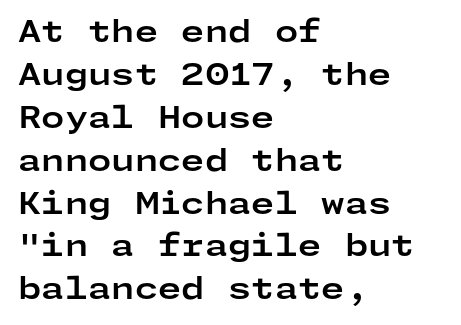
The image shows 30 px bold, wide sans-serif type, upright; set left-aligned, normal line spacing (1.43x), normal letter spacing, not underlined; low stroke contrast and a medium x-height.
